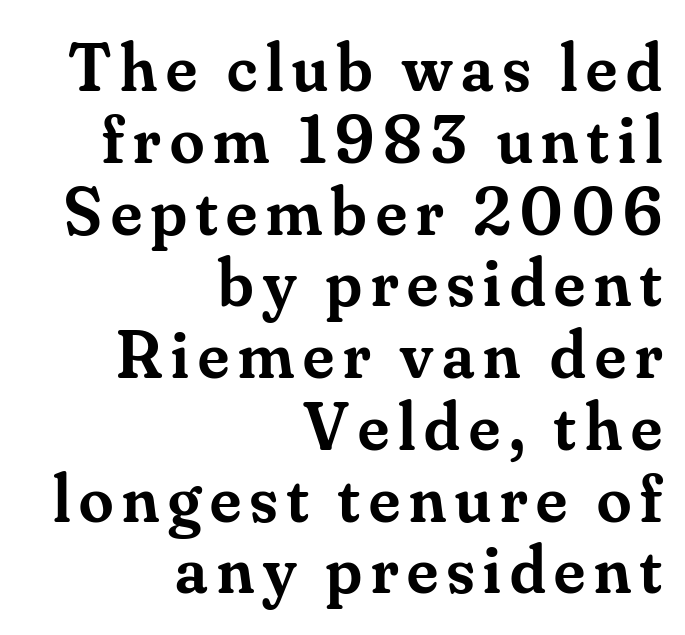
Layout note: lines flush right. Bare-footed words on every line. This sample has the flowing, uneven cadence of proportional lettering. No italicization has been applied; the sample stays upright. Moderately thickened strokes mark this as semibold type. The typeface chosen for these lines features serifs.
